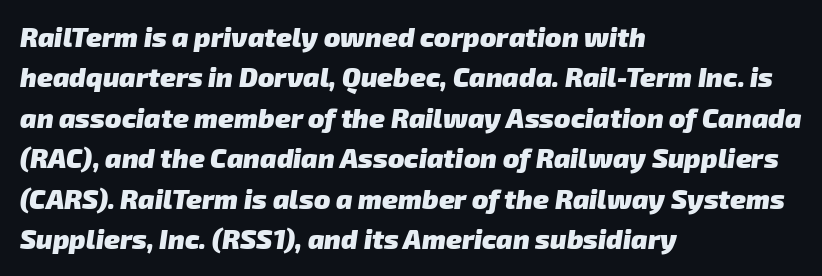
{"bold": "yes", "underline": "no", "align": "left", "line_spacing": "normal", "line_spacing_ratio": 1.5, "letter_spacing": "normal", "letter_spacing_em": 0.0, "glyph_px": 27}
